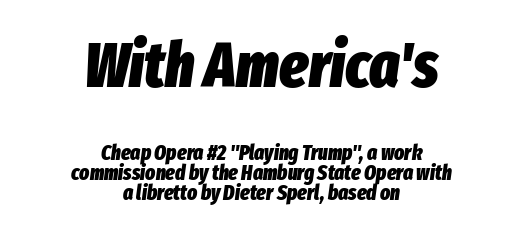
Q: Is the text bold? A: Yes.
Q: Is the text italic (slanted)? A: Yes, it leans right by about 8 degrees.
Q: Is the text underlined? A: No.
Q: How is the paragraph aligned? A: Centered.
Q: Is the spacing between letters normal or unusually wide? A: Normal.
Q: Is the spacing between lines tight, normal or loose? A: Tight.
Q: Which block of text is set in a larger size, the first (top) or the second (bottom)? A: The first (top) one.
Q: Width (condensed, normal, or wide)? A: Condensed.
Q: Stroke contrast? A: Low.
Q: x-height? A: Medium.
Q: Monospaced? A: No.
